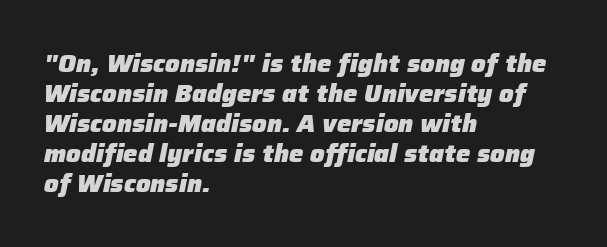
The image shows 24 px bold type, italic (leaning right); set left-aligned, normal line spacing (1.25x), normal letter spacing, not underlined.
